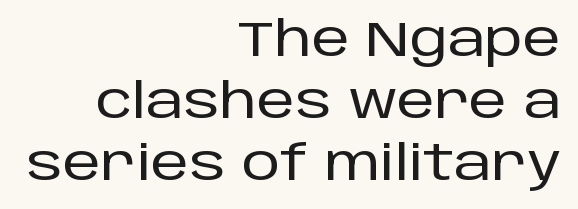
{"serif": "no", "italic": "no", "width": "normal", "stroke_contrast": "low", "x_height": "large", "monospaced": "no", "underline": "no", "align": "right", "line_spacing": "normal", "line_spacing_ratio": 1.29, "letter_spacing": "normal", "letter_spacing_em": 0.0, "glyph_px": 48}
